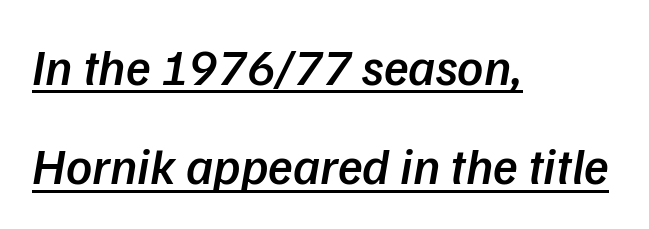
{"serif": "no", "bold": "semi", "weight": "semibold", "width": "normal", "stroke_contrast": "low", "x_height": "medium", "monospaced": "no", "underline": "yes", "align": "left", "line_spacing": "loose", "line_spacing_ratio": 1.95, "letter_spacing": "normal", "letter_spacing_em": 0.0, "glyph_px": 51}
